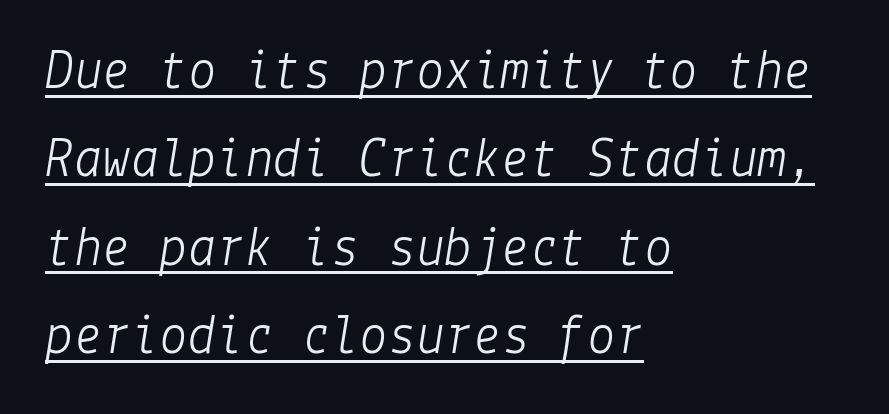
The image shows 57 px light type, italic (leaning right); set left-aligned, normal line spacing (1.55x), normal letter spacing, underlined; low stroke contrast and a medium x-height.
